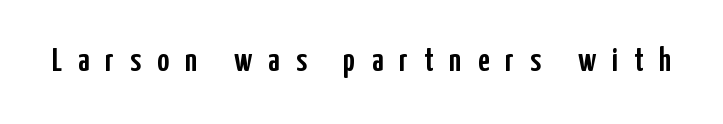
Q: Is the text italic (slanted)? A: No, it is upright.
Q: Is the typeface a serif or a sans-serif typeface? A: Sans-serif.
Q: Is the text underlined? A: No.
Q: Is the spacing between letters normal or unusually wide? A: Unusually wide.
Q: Width (condensed, normal, or wide)? A: Condensed.
Q: Stroke contrast? A: Low.
Q: x-height? A: Medium.
Q: Monospaced? A: No.
